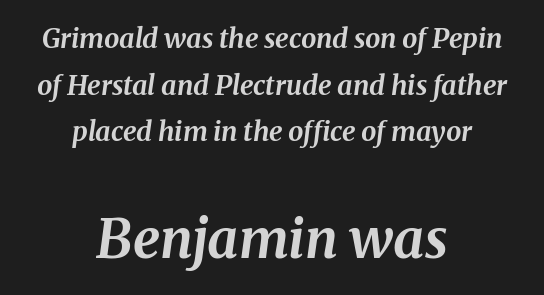
Whoever set this made the second block the dominant, larger element. How are the letters spaced? Ordinarily, with no added tracking. The passage shown leans; its letterforms are oblique. Here the designer chose a conventional face with non-uniform glyph widths.
